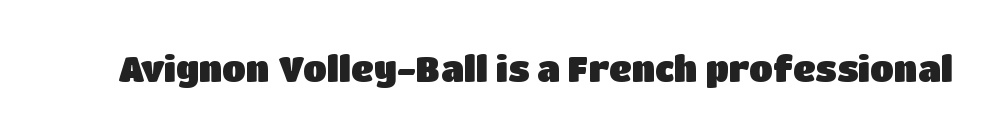
Q: Is the text italic (slanted)? A: No, it is upright.
Q: Is the typeface a serif or a sans-serif typeface? A: Sans-serif.
Q: Is the text underlined? A: No.
Q: Is the spacing between letters normal or unusually wide? A: Normal.
Q: Width (condensed, normal, or wide)? A: Normal.
Q: Stroke contrast? A: Low.
Q: x-height? A: Large.
Q: Monospaced? A: No.
